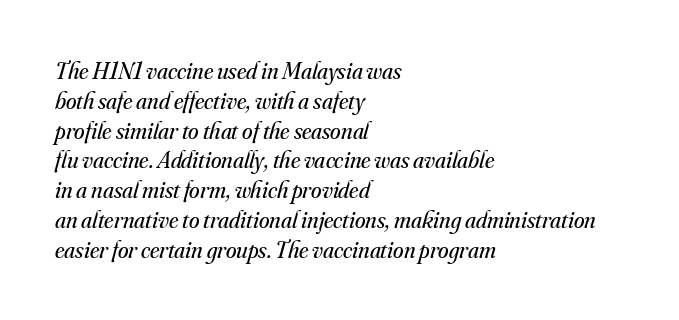
Compared with a typical body face, this is equally light or lighter still. The typesetter chose a ragged-right arrangement here. Emphasis-style slanted type is in use. The string is rendered with underlining switched off. Spacing between characters is what you'd get straight out of the box.
